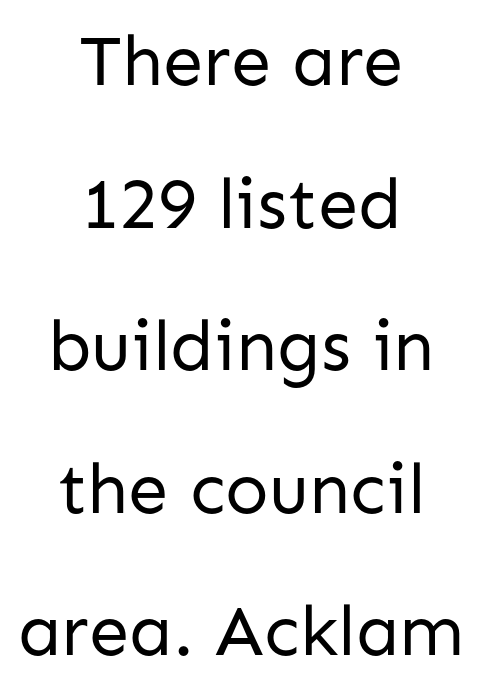
The image shows 72 px regular-weight sans-serif type, upright; set centered, loose line spacing (1.98x), normal letter spacing, not underlined; low stroke contrast and a medium x-height.
